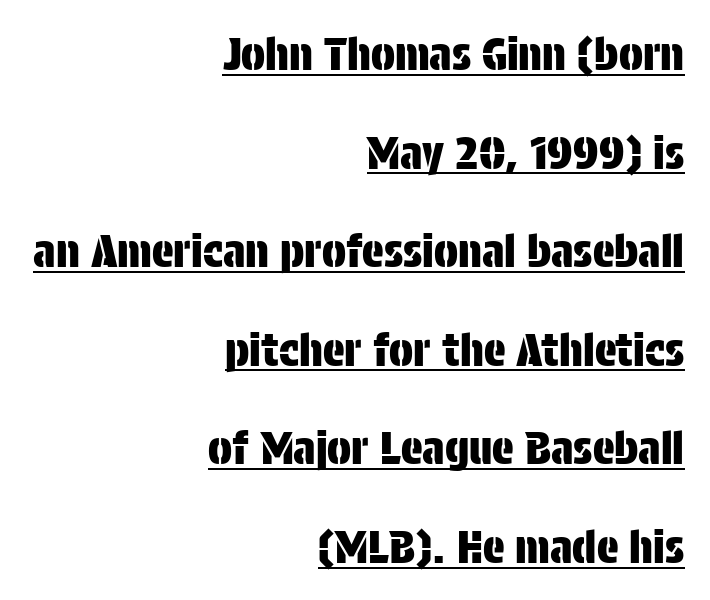
Every word sits above its own underline. Every character sits straight up, as roman type does. Does the copy run flush right? Yes — the right margin is perfectly even. A typesetter would label this face a sans.
